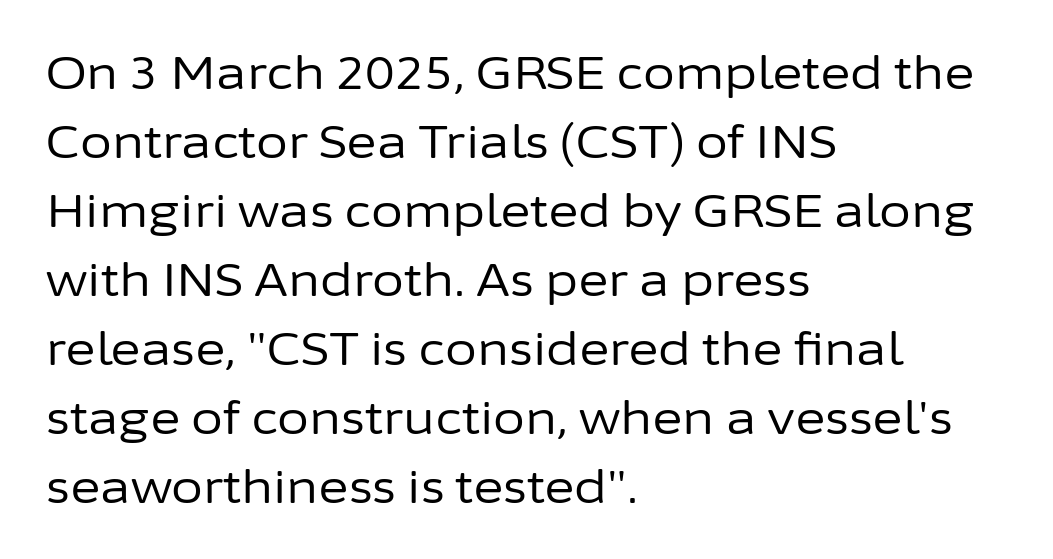
The cut favours lightness, reaching ordinary text weight at its darkest. Each line starts at the same left margin while the right side varies. Is this a fixed-width face? No — the glyphs have proportional, varying widths. This is the regular roman posture of the typeface. Does extra space separate the letters? No, they use regular spacing. The characters display no serif detailing; their extremities are plain.
